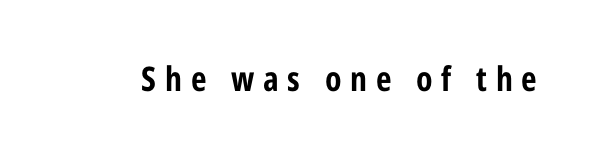
The image shows 34 px bold, condensed sans-serif type, upright; set unusually wide letter spacing (+0.26 em), not underlined; low stroke contrast and a medium x-height.
